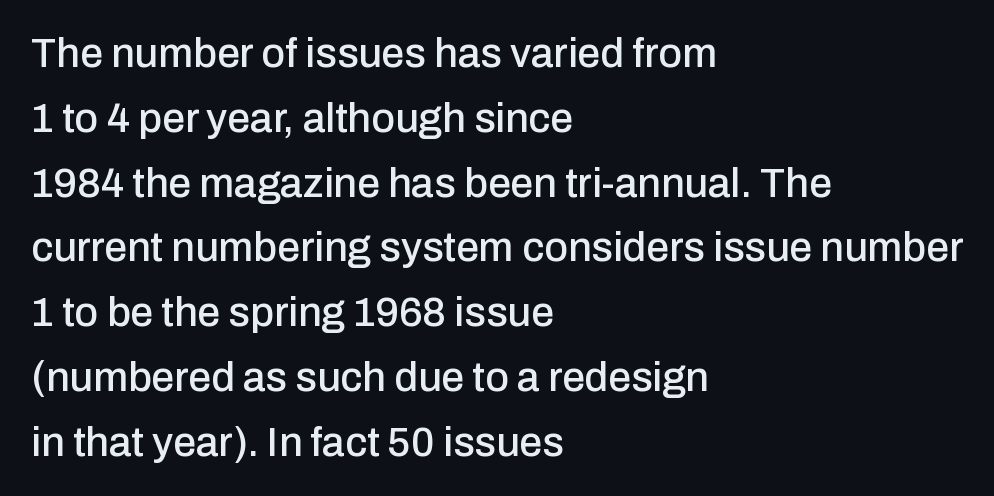
Visually the block forms a straight wall on the left and a jagged coastline on the right. Font category for this specimen: sans-serif. Unmarked baselines from the first word to the last. Notice how the stems are strictly vertical — no italics here. Looks like regular typesetting: each glyph gets only the width it needs. Between one letter and the next there's only the usual sliver of space.
